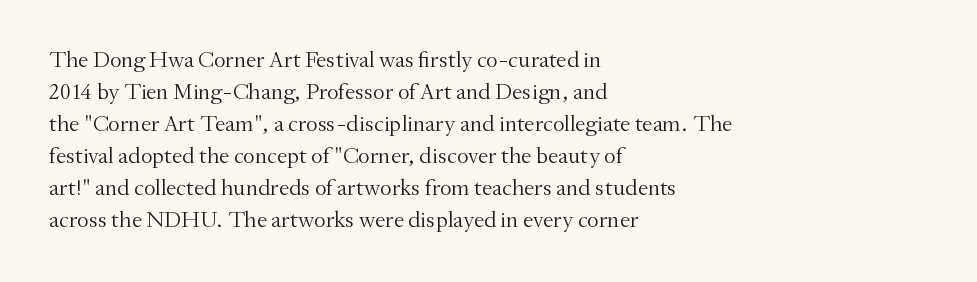
Caption: standard tracking, unaltered. Does the leading feel generous? No, just average. The lines are quadded left. Check the space under the baseline: it is left empty.
